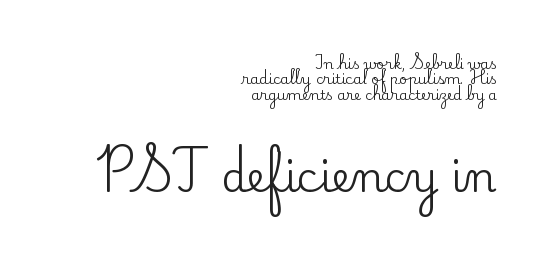
The image shows 41 px serif type, upright; set right-aligned, tight line spacing (1.1x), normal letter spacing, not underlined; the second (bottom) block is 2.93x larger; low stroke contrast and a small x-height.
